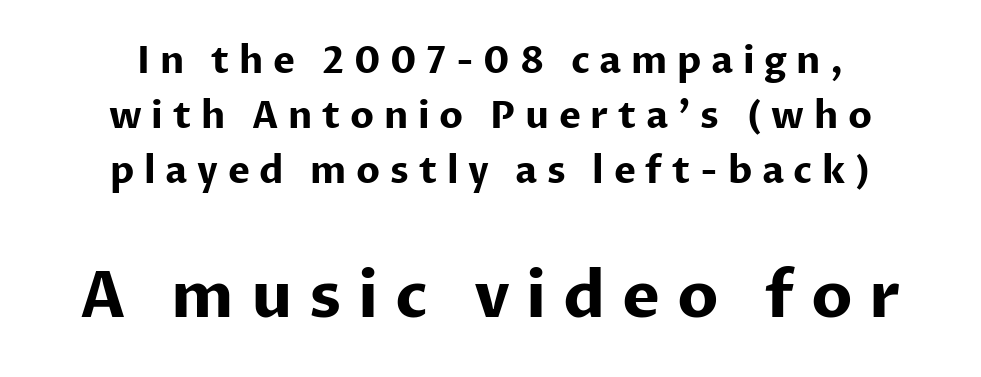
The image shows 64 px bold sans-serif type, upright; set centered, normal line spacing (1.49x), unusually wide letter spacing (+0.26 em), not underlined; the second (bottom) block is 1.73x larger; low stroke contrast and a medium x-height.
